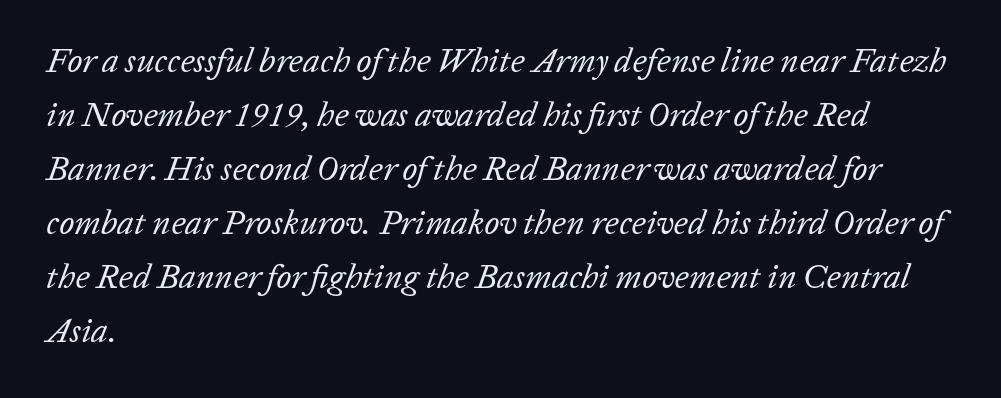
Q: Is the text bold? A: No.
Q: Is the text italic (slanted)? A: Yes, it leans right by about 20 degrees.
Q: Is the text underlined? A: No.
Q: How is the paragraph aligned? A: Left-aligned.
Q: Is the spacing between letters normal or unusually wide? A: Normal.
Q: Is the spacing between lines tight, normal or loose? A: Normal.
Q: Width (condensed, normal, or wide)? A: Normal.
Q: Stroke contrast? A: Low.
Q: x-height? A: Medium.
Q: Monospaced? A: No.
